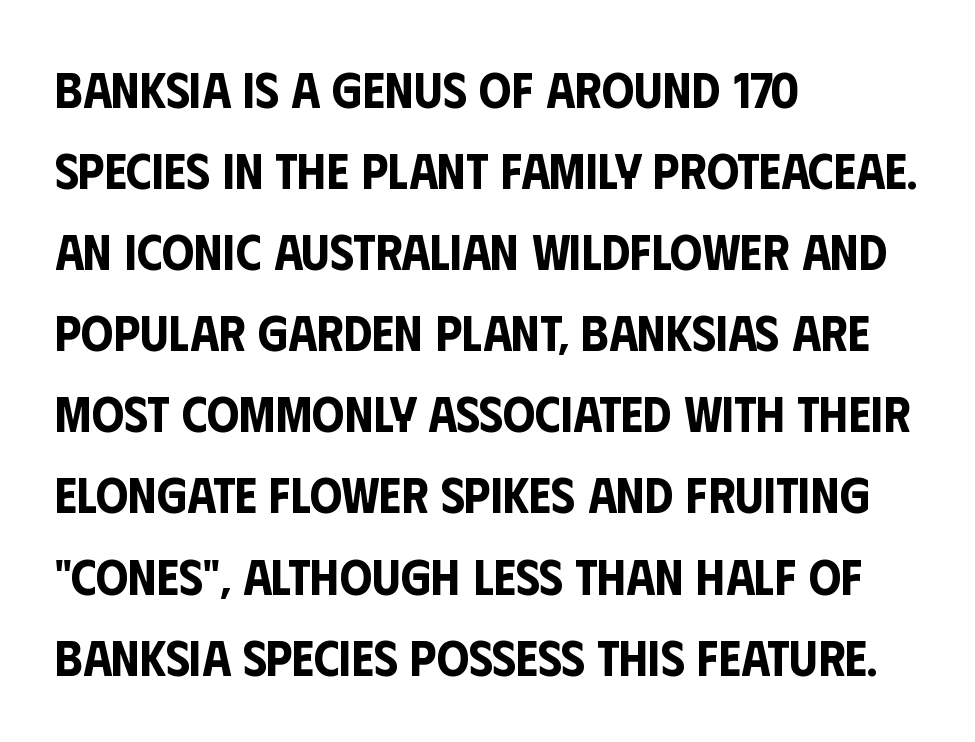
{"serif": "no", "italic": "no", "width": "condensed", "stroke_contrast": "low", "x_height": "large", "monospaced": "no", "underline": "no", "align": "left", "line_spacing": "normal", "line_spacing_ratio": 1.59, "letter_spacing": "normal", "letter_spacing_em": 0.0, "glyph_px": 51}
